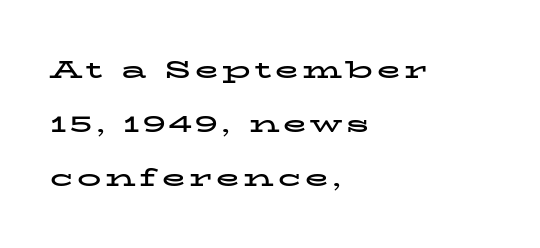
{"italic": "no", "bold": "yes", "underline": "no", "align": "left", "line_spacing": "loose", "line_spacing_ratio": 2.26, "glyph_px": 24}
